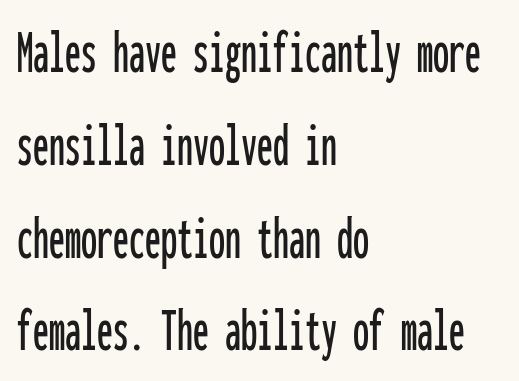
Rule under the text: the space is simply empty. Between one letter and the next there's only the usual sliver of space. Tall strokes in this sample are plumb rather than angled. Is this a sans? Yes — the strokes have no serifs.
